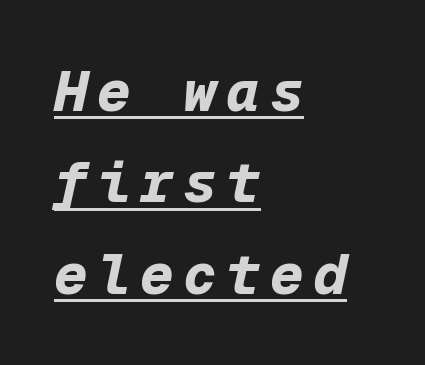
The image shows 56 px bold type, italic (leaning right), monospaced; set left-aligned, normal line spacing (1.63x), underlined; low stroke contrast and a medium x-height.
